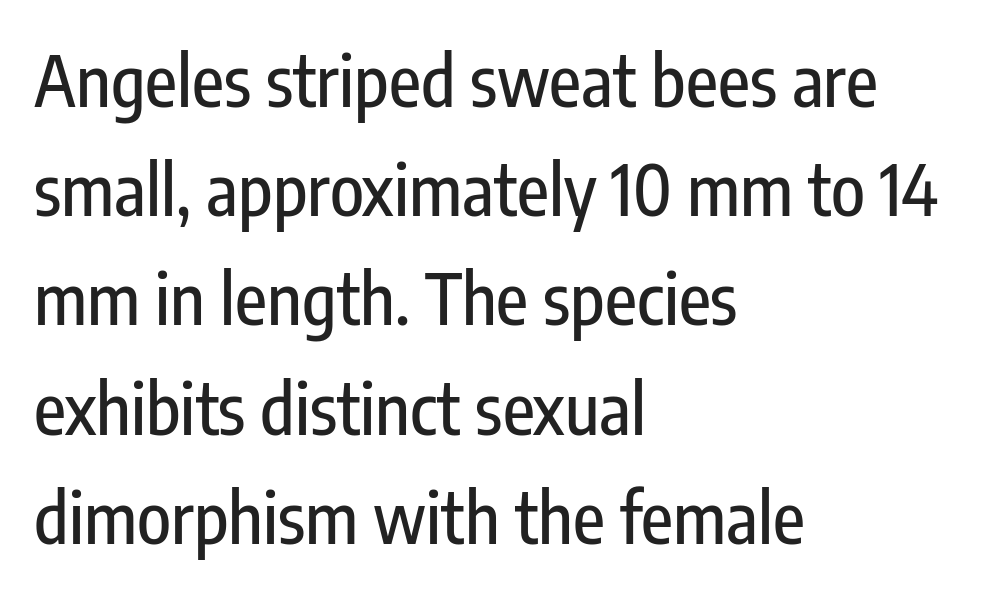
You can tell from the bare stems that sans-serif type was used. Does the lettering tilt? It doesn't — this is upright. These lines are set flush left with a ragged right edge. The gaps between neighbouring characters are ordinary and unremarkable. Check the space under the baseline: it is left empty.
